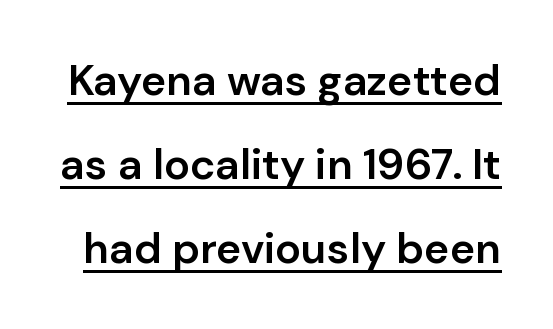
{"serif": "no", "italic": "no", "bold": "semi", "weight": "semibold", "width": "normal", "stroke_contrast": "low", "x_height": "medium", "monospaced": "no", "underline": "yes", "line_spacing": "loose", "line_spacing_ratio": 1.95, "letter_spacing": "normal", "letter_spacing_em": 0.0, "glyph_px": 43}
